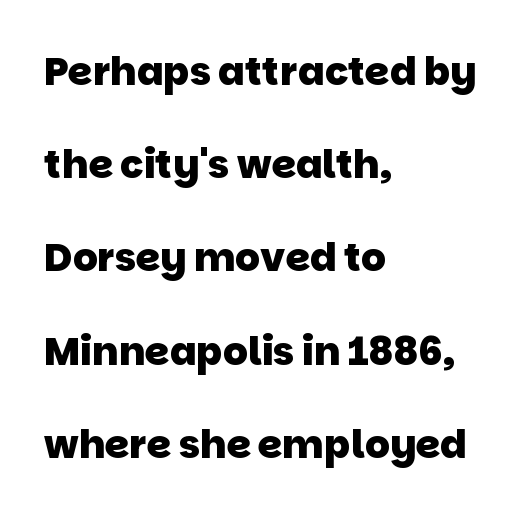
Horizontal alignment here is leftward, the default for most running prose. Here the glyphs are tracked normally, forming tight word shapes. The foot of each line stays bare and open. Look at the bottom of the vertical strokes: they stop flat, with no serifs. In terms of leading, this rendering errs on the spacious side.
